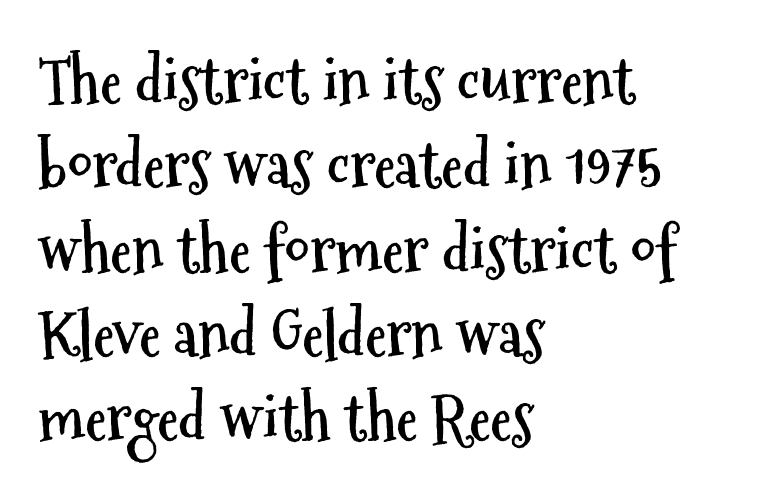
The image shows 62 px semibold, condensed sans-serif type, upright; set left-aligned, normal line spacing (1.36x), normal letter spacing, not underlined; medium stroke contrast and a medium x-height.
